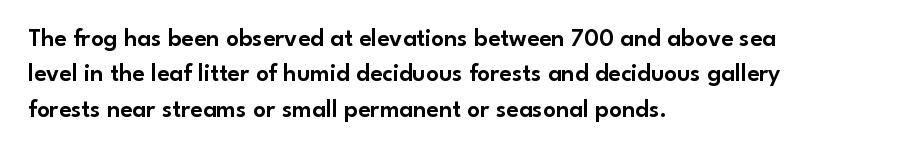
Q: Is the text italic (slanted)? A: No, it is upright.
Q: Is the text underlined? A: No.
Q: How is the paragraph aligned? A: Left-aligned.
Q: Is the spacing between letters normal or unusually wide? A: Normal.
Q: Is the spacing between lines tight, normal or loose? A: Normal.
